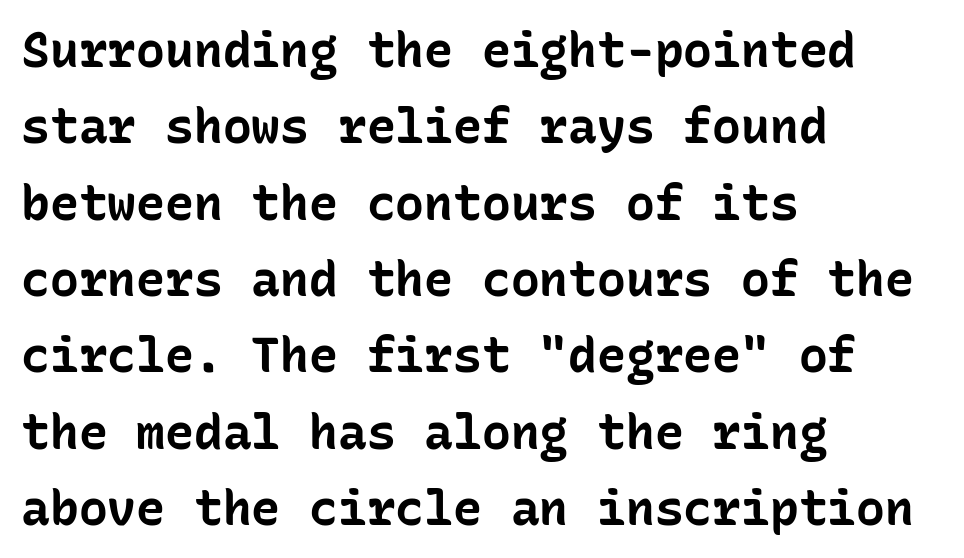
The image shows 48 px bold sans-serif type, upright, monospaced; set left-aligned, normal line spacing (1.59x), normal letter spacing, not underlined; low stroke contrast and a medium x-height.
